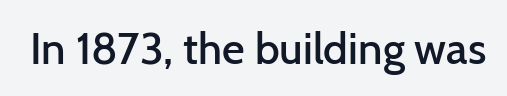
The image shows 44 px semibold sans-serif type, upright; set normal letter spacing, not underlined; low stroke contrast and a medium x-height.
